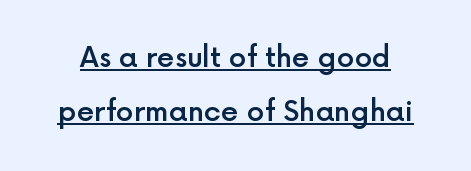
These lines are rendered in a variable-pitch font. A continuous stroke trails under the words, as in a hyperlink. There is no visible air inserted between adjacent glyphs. Widely set lines give the paragraph a tall, airy silhouette.
